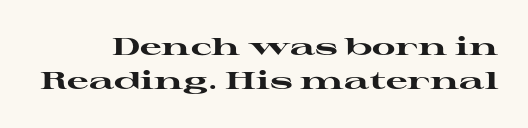
The image shows 24 px bold type, upright; set normal line spacing (1.42x), normal letter spacing, not underlined.
